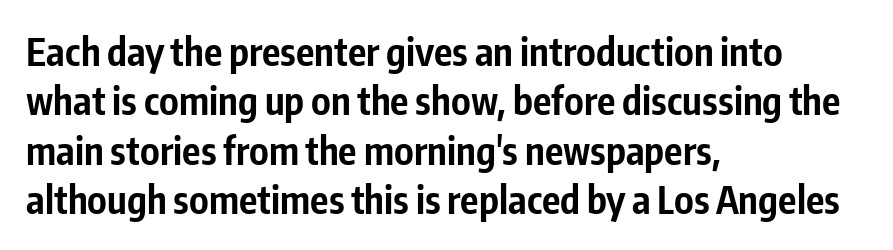
What's the leading like? Ordinary, nothing unusual. This sample uses a sans-serif face. A bare baseline throughout the passage. The passage is arranged the way most books set body copy — flush left.
